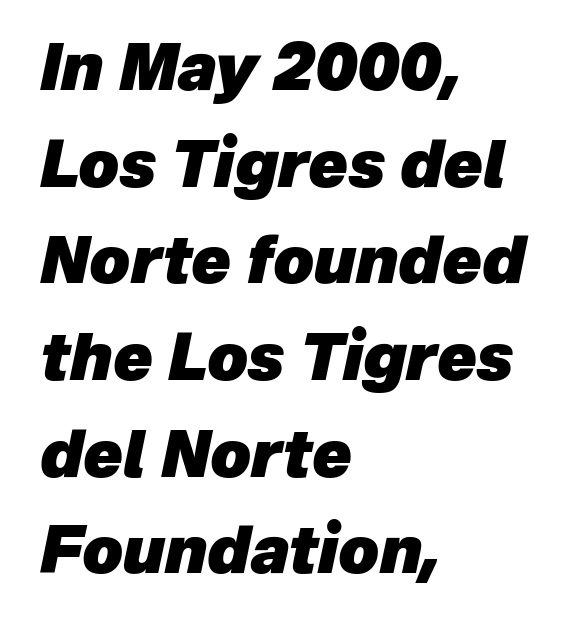
Q: Is the text bold? A: Yes.
Q: Is the text italic (slanted)? A: Yes, it leans right by about 12 degrees.
Q: Is the text underlined? A: No.
Q: How is the paragraph aligned? A: Left-aligned.
Q: Is the spacing between letters normal or unusually wide? A: Normal.
Q: Is the spacing between lines tight, normal or loose? A: Normal.
Q: Width (condensed, normal, or wide)? A: Normal.
Q: Stroke contrast? A: Low.
Q: x-height? A: Medium.
Q: Monospaced? A: No.
